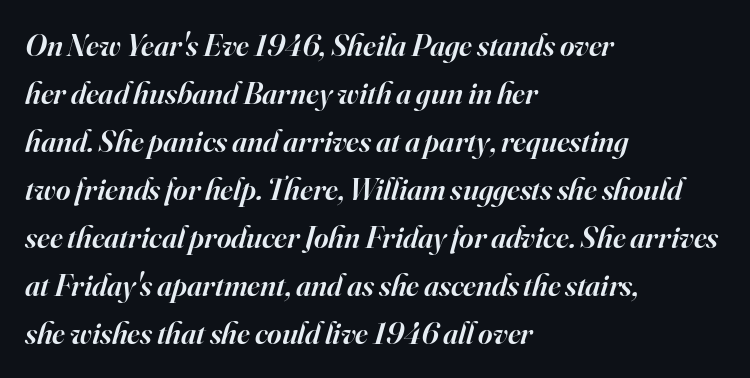
Q: Is the text bold? A: Semi-bold.
Q: Is the text italic (slanted)? A: Yes, it leans right by about 16 degrees.
Q: Is the typeface a serif or a sans-serif typeface? A: Serif.
Q: Is the text underlined? A: No.
Q: How is the paragraph aligned? A: Left-aligned.
Q: Is the spacing between letters normal or unusually wide? A: Normal.
Q: Is the spacing between lines tight, normal or loose? A: Normal.
Q: Width (condensed, normal, or wide)? A: Normal.
Q: Stroke contrast? A: High.
Q: x-height? A: Small.
Q: Monospaced? A: No.
